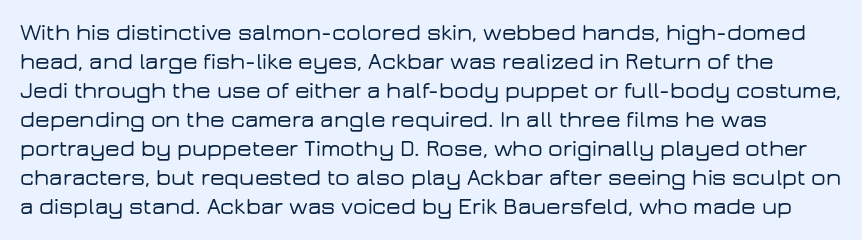
{"italic": "no", "underline": "no", "line_spacing": "normal", "line_spacing_ratio": 1.26, "letter_spacing": "normal", "letter_spacing_em": 0.0, "glyph_px": 23}
